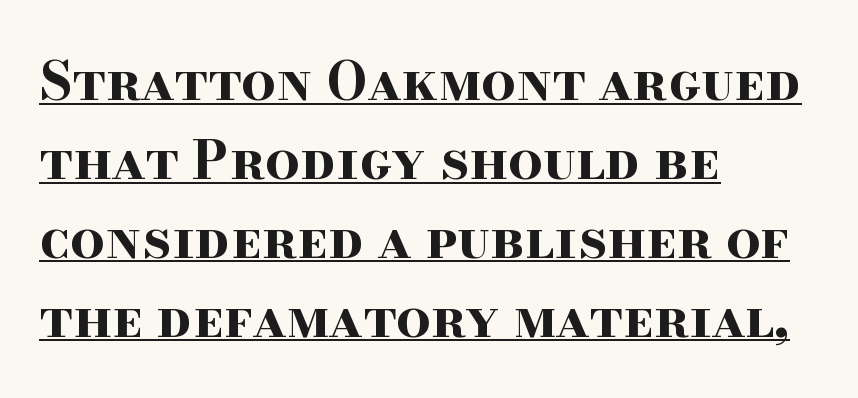
Q: Is the text bold? A: Yes.
Q: Is the text italic (slanted)? A: No, it is upright.
Q: Is the typeface a serif or a sans-serif typeface? A: Serif.
Q: Is the text underlined? A: Yes.
Q: How is the paragraph aligned? A: Left-aligned.
Q: Is the spacing between letters normal or unusually wide? A: Normal.
Q: Is the spacing between lines tight, normal or loose? A: Normal.
Q: Width (condensed, normal, or wide)? A: Wide.
Q: Stroke contrast? A: High.
Q: x-height? A: Small.
Q: Monospaced? A: No.
